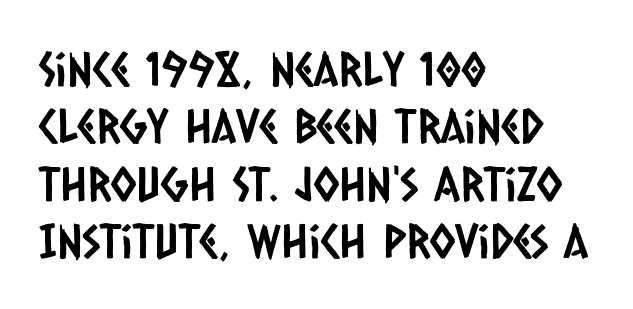
The image shows 47 px condensed sans-serif type; set left-aligned, line spacing 1.22x, normal letter spacing, not underlined; low stroke contrast and a large x-height.
